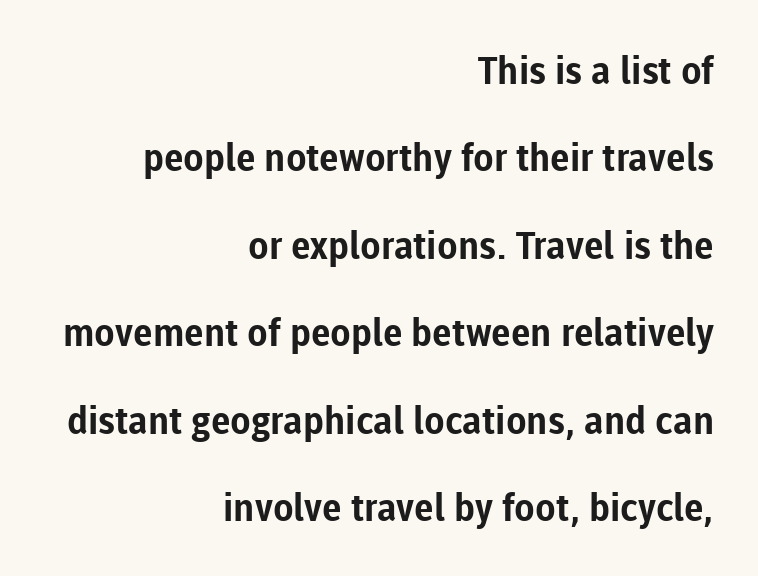
The image shows 38 px bold sans-serif type, upright; set right-aligned, loose line spacing (2.3x), normal letter spacing, not underlined; low stroke contrast and a medium x-height.
